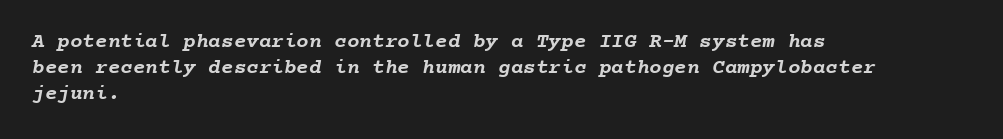
Q: Is the text bold? A: Yes.
Q: Is the text underlined? A: No.
Q: How is the paragraph aligned? A: Left-aligned.
Q: Is the spacing between letters normal or unusually wide? A: Normal.
